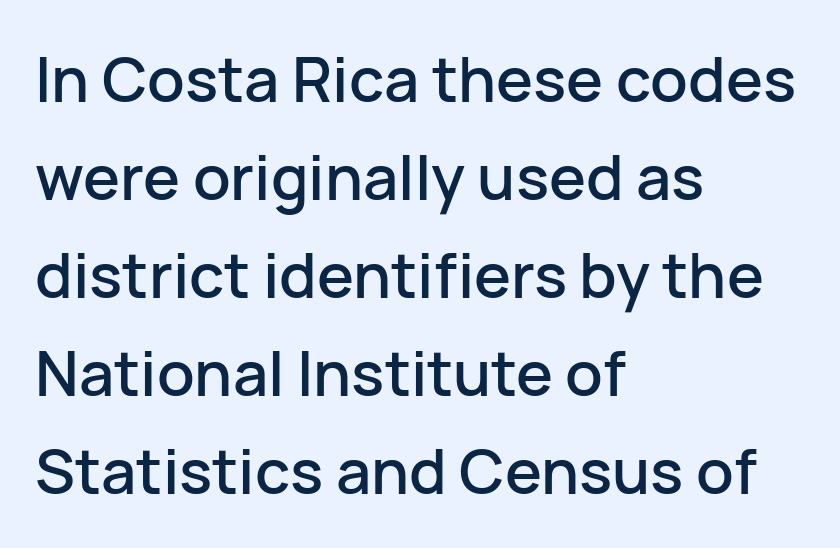
Horizontal alignment here is leftward, the default for most running prose. Is this a sans? Yes — the strokes have no serifs. The specimen reads as upright at a glance. Rows of type keep a routine distance in the vertical direction. The foot of each line stays bare and open.
